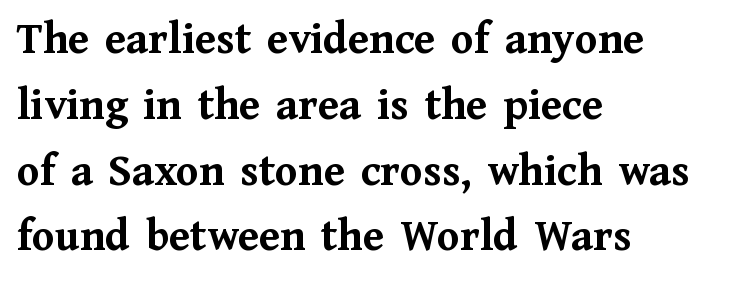
The passage shown is not underscored anywhere. Is this a sans? No — the strokes have serifs. Thick stems and heavy bowls — unmistakably bold. Tracking value appears to be zero — textbook default spacing. Proportional: the letters do not fall into vertical columns. The typography opts for an upright posture over an oblique one.
